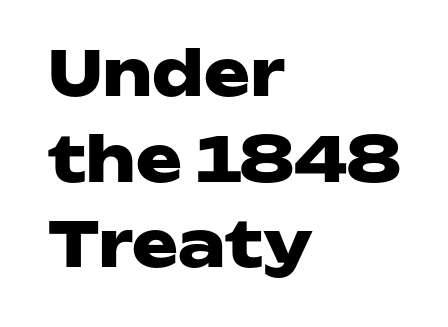
{"serif": "no", "italic": "no", "bold": "yes", "weight": "heavy", "width": "wide", "stroke_contrast": "low", "x_height": "medium", "monospaced": "no", "underline": "no", "align": "left", "line_spacing": "normal", "line_spacing_ratio": 1.38, "letter_spacing": "normal", "letter_spacing_em": 0.0, "glyph_px": 62}
